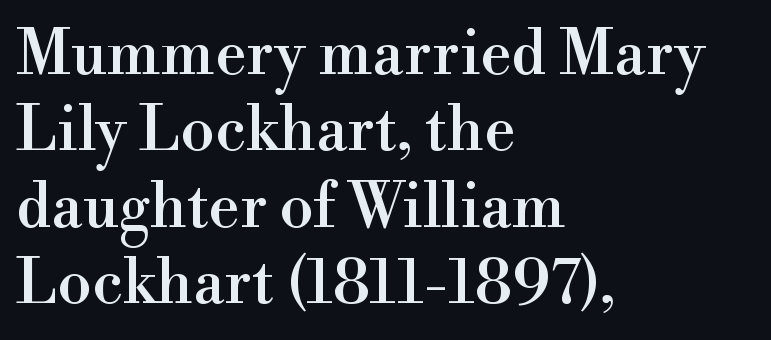
{"serif": "yes", "italic": "no", "width": "normal", "stroke_contrast": "high", "x_height": "small", "monospaced": "no", "underline": "no", "align": "left", "line_spacing_ratio": 1.23, "letter_spacing": "normal", "letter_spacing_em": 0.0, "glyph_px": 62}
